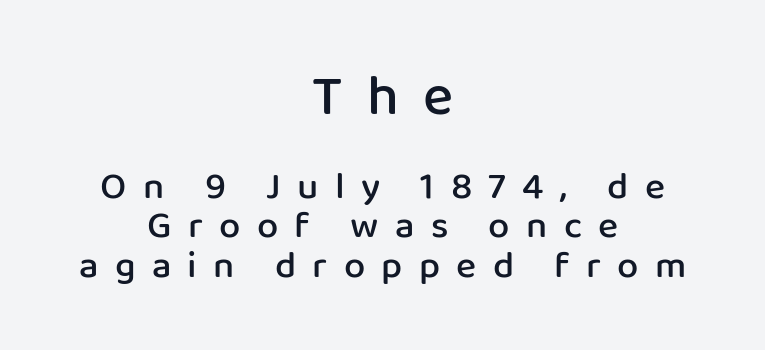
Honestly, there is no underline to notice here at all. As a designer I'd log this as weight 600, semibold. You get the large type first, then a drop to smaller type. The block of text is dense from top to bottom, with scant space between rows. Centered paragraph, ragged on both sides. Style check: upright.
